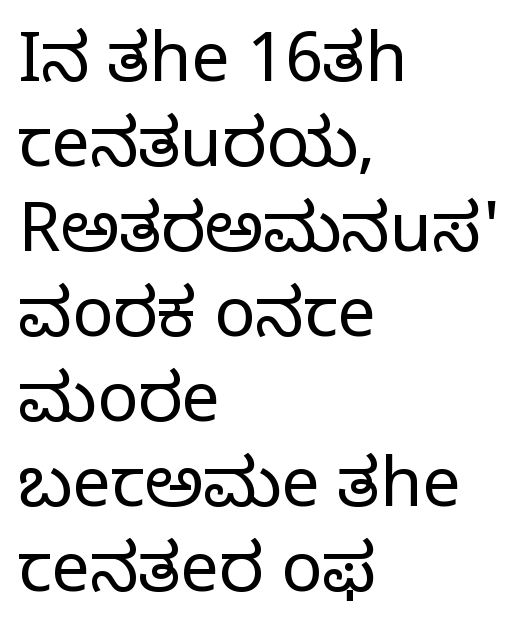
{"serif": "yes", "italic": "no", "bold": "no", "weight": "regular", "width": "normal", "stroke_contrast": "low", "x_height": "large", "monospaced": "no", "underline": "no", "align": "left", "line_spacing": "normal", "line_spacing_ratio": 1.25, "letter_spacing": "normal", "letter_spacing_em": 0.0, "glyph_px": 68}
